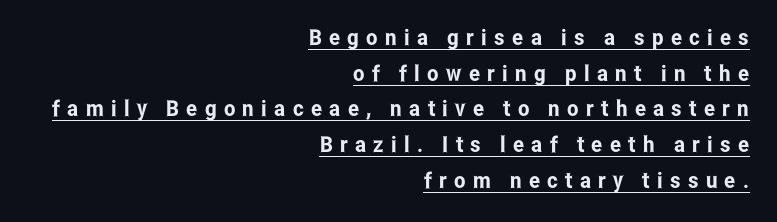
Q: Is the text italic (slanted)? A: No, it is upright.
Q: Is the text underlined? A: Yes.
Q: How is the paragraph aligned? A: Right-aligned.
Q: Is the spacing between letters normal or unusually wide? A: Unusually wide.
Q: Is the spacing between lines tight, normal or loose? A: Normal.
